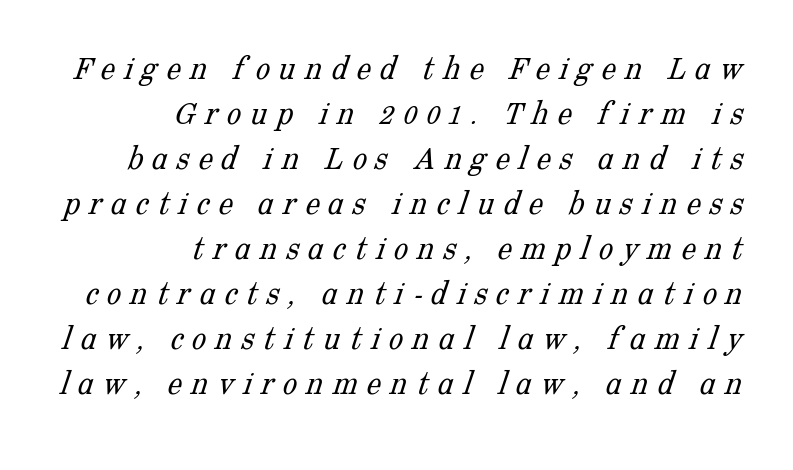
Q: Is the text bold? A: No.
Q: Is the typeface a serif or a sans-serif typeface? A: Serif.
Q: Is the text underlined? A: No.
Q: How is the paragraph aligned? A: Right-aligned.
Q: Is the spacing between letters normal or unusually wide? A: Unusually wide.
Q: Is the spacing between lines tight, normal or loose? A: Normal.
Q: Width (condensed, normal, or wide)? A: Normal.
Q: Stroke contrast? A: Low.
Q: x-height? A: Medium.
Q: Monospaced? A: No.
